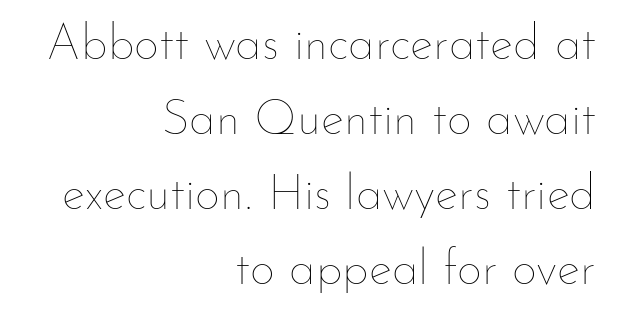
The image shows 49 px thin type, upright; set right-aligned, normal line spacing (1.53x), normal letter spacing, not underlined; low stroke contrast and a small x-height.
